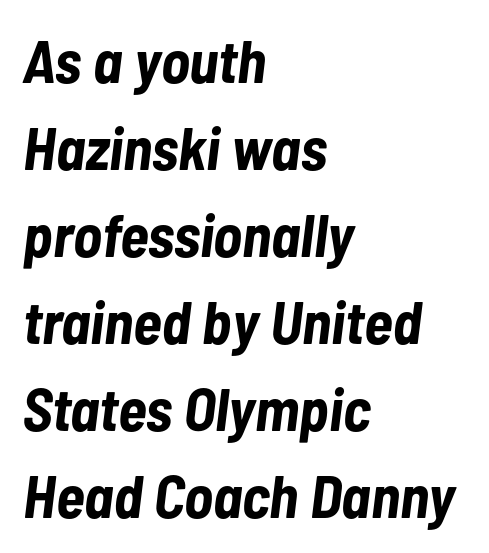
{"italic": "yes", "lean": "right", "slant_degrees": 7, "bold": "yes", "weight": "bold", "width": "condensed", "stroke_contrast": "low", "x_height": "medium", "monospaced": "no", "underline": "no", "align": "left", "line_spacing": "normal", "line_spacing_ratio": 1.45, "letter_spacing": "normal", "letter_spacing_em": 0.0, "glyph_px": 60}
